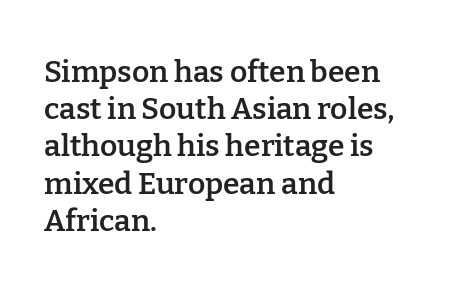
Q: Is the text bold? A: Semi-bold.
Q: Is the text italic (slanted)? A: No, it is upright.
Q: Is the typeface a serif or a sans-serif typeface? A: Serif.
Q: Is the text underlined? A: No.
Q: How is the paragraph aligned? A: Left-aligned.
Q: Is the spacing between letters normal or unusually wide? A: Normal.
Q: Width (condensed, normal, or wide)? A: Normal.
Q: Stroke contrast? A: Low.
Q: x-height? A: Medium.
Q: Monospaced? A: No.
